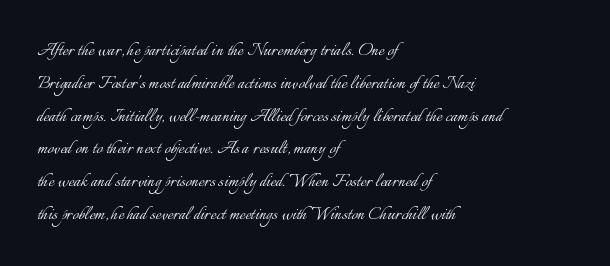
Descender tails drop into unmarked territory. Vertically, the passage feels balanced, rows spaced as you'd expect. The typesetter chose a ragged-right arrangement here. The rendering keeps characters at their native spacing. Stroke mass is kept to a normal reading level or below.
